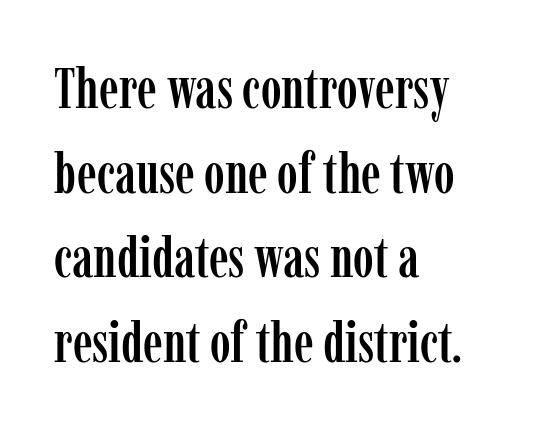
Q: Is the text italic (slanted)? A: No, it is upright.
Q: Is the typeface a serif or a sans-serif typeface? A: Serif.
Q: Is the text underlined? A: No.
Q: How is the paragraph aligned? A: Left-aligned.
Q: Is the spacing between letters normal or unusually wide? A: Normal.
Q: Is the spacing between lines tight, normal or loose? A: Normal.
Q: Width (condensed, normal, or wide)? A: Condensed.
Q: Stroke contrast? A: Low.
Q: x-height? A: Medium.
Q: Monospaced? A: No.
